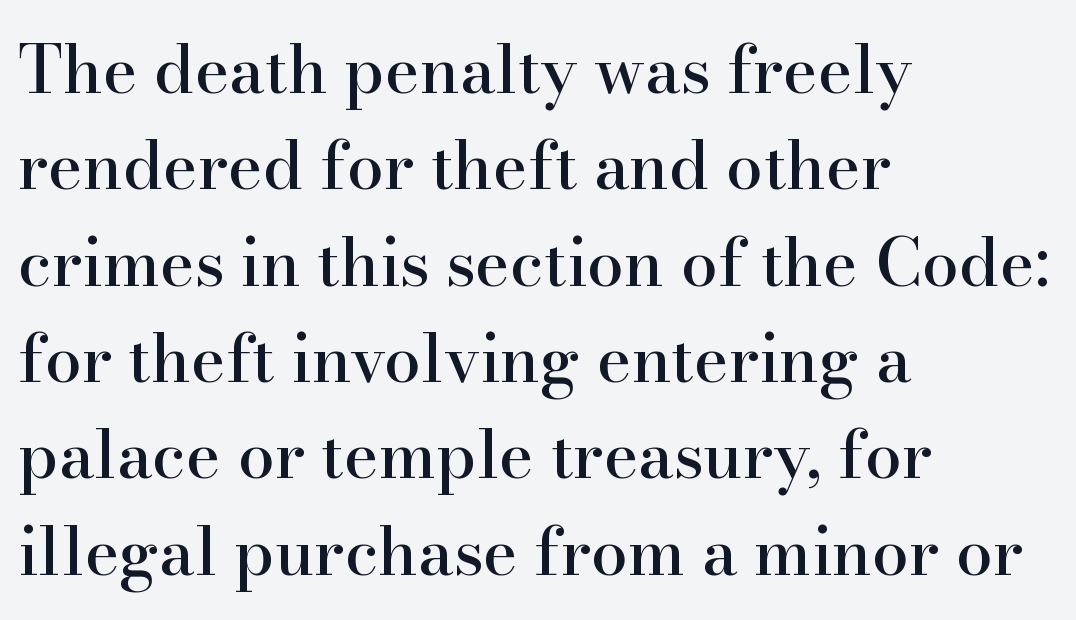
Q: Is the text italic (slanted)? A: No, it is upright.
Q: Is the typeface a serif or a sans-serif typeface? A: Serif.
Q: Is the text underlined? A: No.
Q: How is the paragraph aligned? A: Left-aligned.
Q: Is the spacing between letters normal or unusually wide? A: Normal.
Q: Is the spacing between lines tight, normal or loose? A: Normal.
Q: Width (condensed, normal, or wide)? A: Normal.
Q: Stroke contrast? A: High.
Q: x-height? A: Small.
Q: Monospaced? A: No.
